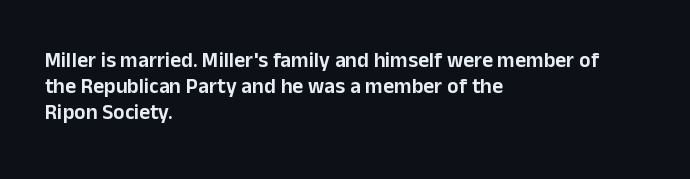
The image shows 21 px text type, upright; set left-aligned, line spacing 1.24x, normal letter spacing, not underlined.
